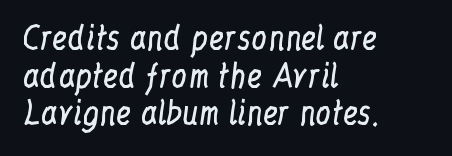
Q: Is the text bold? A: No.
Q: Is the text italic (slanted)? A: Yes.
Q: Is the typeface a serif or a sans-serif typeface? A: Serif.
Q: Is the text underlined? A: No.
Q: How is the paragraph aligned? A: Left-aligned.
Q: Is the spacing between letters normal or unusually wide? A: Normal.
Q: Width (condensed, normal, or wide)? A: Condensed.
Q: Stroke contrast? A: Low.
Q: x-height? A: Medium.
Q: Monospaced? A: No.
